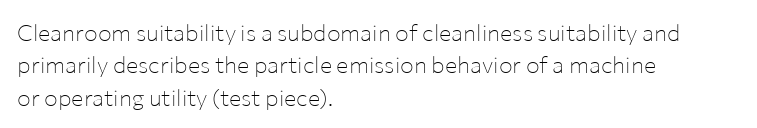
{"italic": "no", "bold": "no", "underline": "no", "align": "left", "line_spacing": "normal", "line_spacing_ratio": 1.41, "letter_spacing": "normal", "letter_spacing_em": 0.0, "glyph_px": 23}
